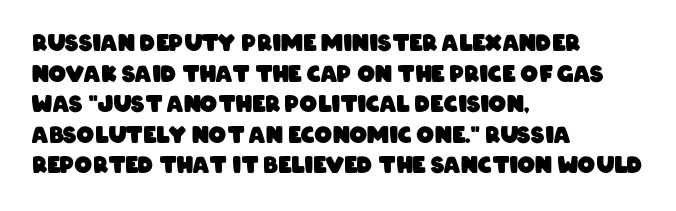
Q: Is the text bold? A: Yes.
Q: Is the text underlined? A: No.
Q: How is the paragraph aligned? A: Left-aligned.
Q: Is the spacing between letters normal or unusually wide? A: Normal.
Q: Is the spacing between lines tight, normal or loose? A: Normal.
